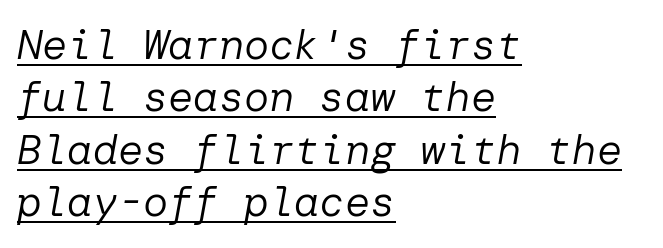
The image shows 42 px regular-weight type, italic (leaning right); set left-aligned, normal line spacing (1.25x), normal letter spacing, underlined; low stroke contrast and a medium x-height.
